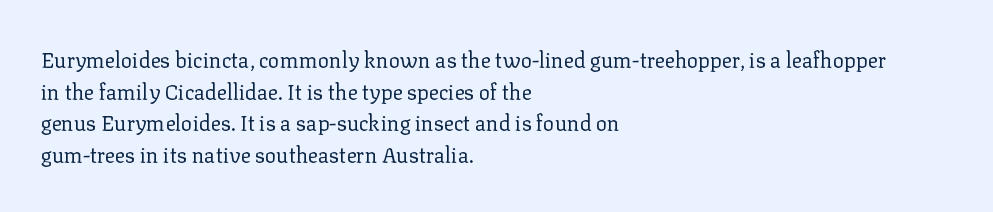
Q: Is the text bold? A: No.
Q: Is the text italic (slanted)? A: No, it is upright.
Q: Is the text underlined? A: No.
Q: How is the paragraph aligned? A: Left-aligned.
Q: Is the spacing between letters normal or unusually wide? A: Normal.
Q: Is the spacing between lines tight, normal or loose? A: Normal.
